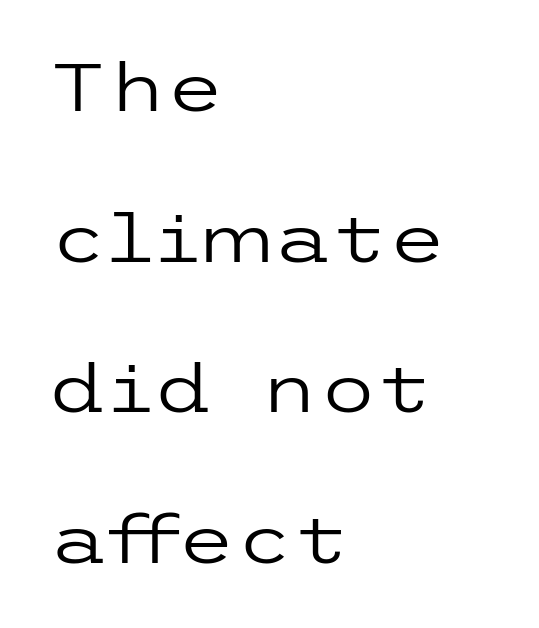
Q: Is the text bold? A: No.
Q: Is the text italic (slanted)? A: No, it is upright.
Q: Is the typeface a serif or a sans-serif typeface? A: Sans-serif.
Q: Is the text underlined? A: No.
Q: How is the paragraph aligned? A: Left-aligned.
Q: Is the spacing between letters normal or unusually wide? A: Normal.
Q: Is the spacing between lines tight, normal or loose? A: Loose.
Q: Width (condensed, normal, or wide)? A: Wide.
Q: Stroke contrast? A: Low.
Q: x-height? A: Medium.
